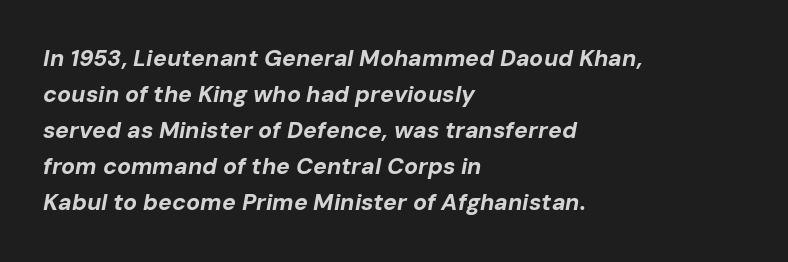
{"italic": "yes", "lean": "right", "slant_degrees": 10, "bold": "yes", "underline": "no", "align": "left", "line_spacing": "normal", "line_spacing_ratio": 1.57, "letter_spacing": "normal", "letter_spacing_em": 0.0, "glyph_px": 23}
